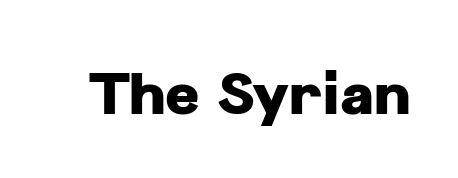
The image shows 59 px heavy sans-serif type, upright; set normal letter spacing, not underlined; low stroke contrast and a medium x-height.
